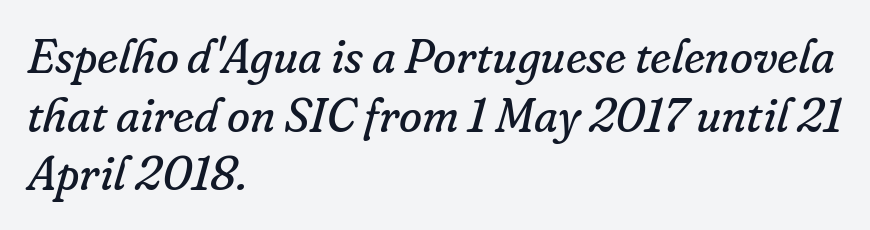
The image shows 47 px regular-weight serif type, italic (leaning right); set left-aligned, normal line spacing (1.25x), normal letter spacing, not underlined; low stroke contrast and a small x-height.
